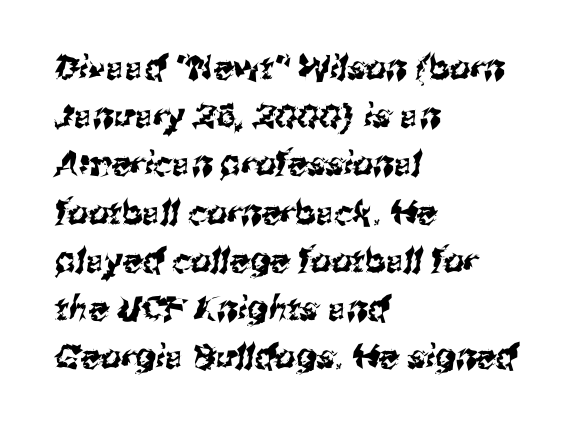
The image shows 33 px sans-serif type; set left-aligned, normal line spacing (1.46x), normal letter spacing, not underlined; medium stroke contrast and a medium x-height.
